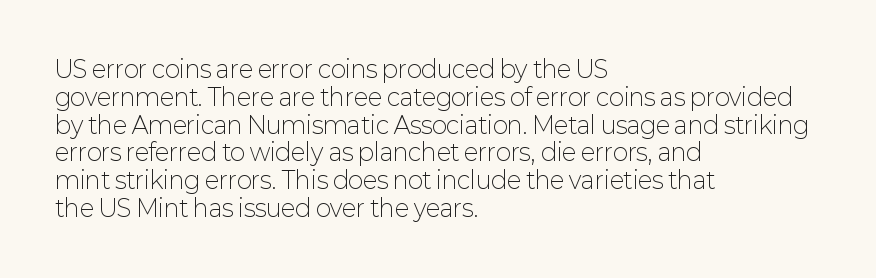
Italic: no, the glyphs are upright roman. Typeset ragged right — the left edge is the straight one. The gaps between neighbouring characters are ordinary and unremarkable. No letter is thick-stroked: the sample isn't bold. Lines of text with bare space underneath.
